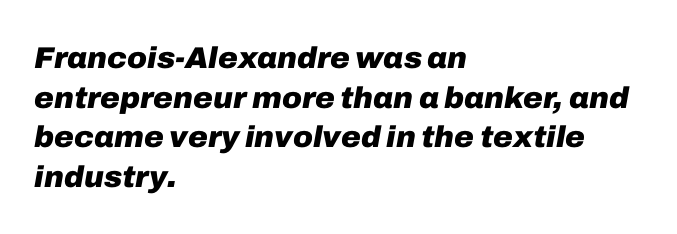
The image shows 30 px heavy type, italic (leaning right); set left-aligned, normal line spacing (1.32x), normal letter spacing, not underlined; low stroke contrast and a medium x-height.
